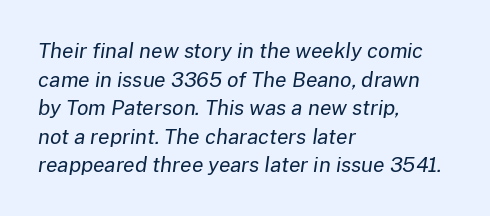
The passage shown stacks its lines at a standard gap. Unmarked baselines from the first word to the last. Notice how the stems are inclined rather than vertical — that's the hallmark of italics. The face looks like a standard text weight, possibly lighter. You could call the tracking neutral — neither tight nor loose. Left-aligned paragraph, ragged on the right.
